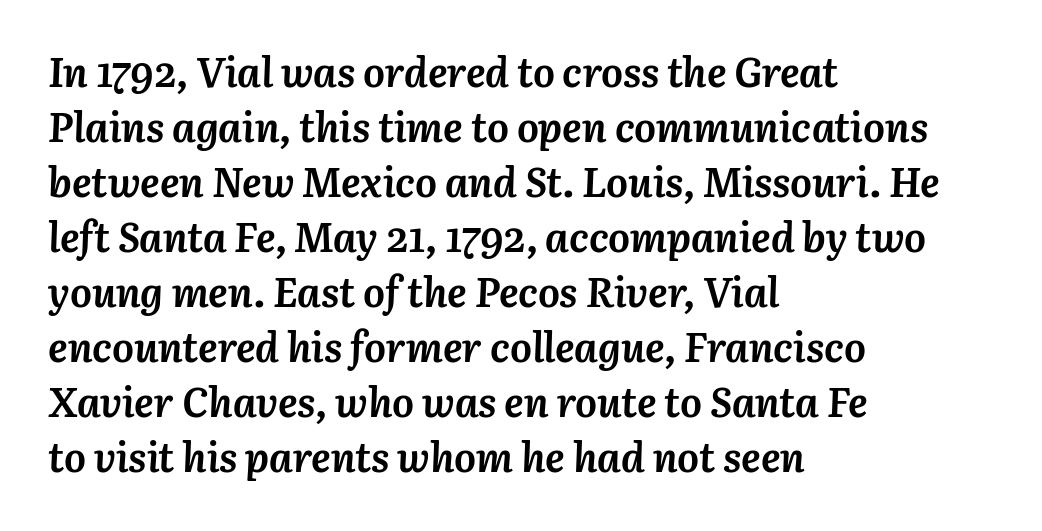
The image shows 41 px semibold type, italic (leaning right); set left-aligned, normal line spacing (1.34x), normal letter spacing, not underlined; medium stroke contrast and a medium x-height.
